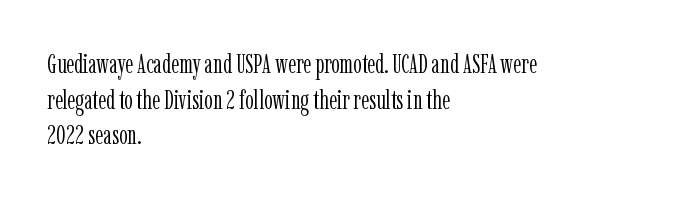
The image shows 27 px text type, upright; set left-aligned, normal line spacing (1.32x), normal letter spacing, not underlined.
